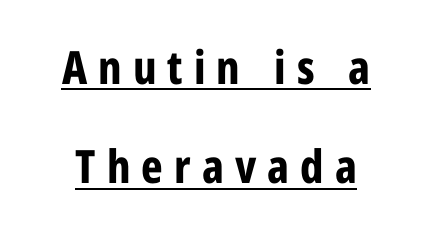
Q: Is the text bold? A: Yes.
Q: Is the text italic (slanted)? A: No, it is upright.
Q: Is the typeface a serif or a sans-serif typeface? A: Sans-serif.
Q: Is the text underlined? A: Yes.
Q: How is the paragraph aligned? A: Centered.
Q: Is the spacing between letters normal or unusually wide? A: Unusually wide.
Q: Is the spacing between lines tight, normal or loose? A: Loose.
Q: Width (condensed, normal, or wide)? A: Condensed.
Q: Stroke contrast? A: Low.
Q: x-height? A: Medium.
Q: Monospaced? A: No.
